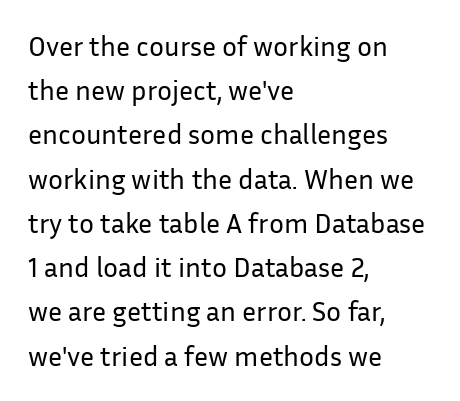
The image shows 28 px regular-weight sans-serif type, upright; set left-aligned, normal line spacing (1.58x), normal letter spacing, not underlined; low stroke contrast and a medium x-height.
